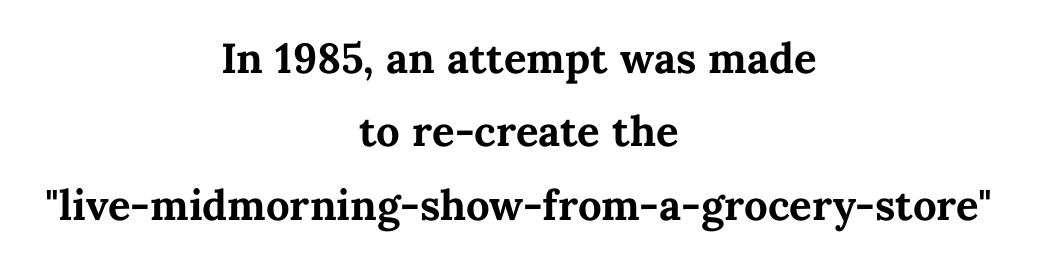
Q: Is the text bold? A: Yes.
Q: Is the text italic (slanted)? A: No, it is upright.
Q: Is the text underlined? A: No.
Q: How is the paragraph aligned? A: Centered.
Q: Is the spacing between letters normal or unusually wide? A: Normal.
Q: Is the spacing between lines tight, normal or loose? A: Normal.
Q: Width (condensed, normal, or wide)? A: Normal.
Q: Stroke contrast? A: Medium.
Q: x-height? A: Medium.
Q: Monospaced? A: No.
